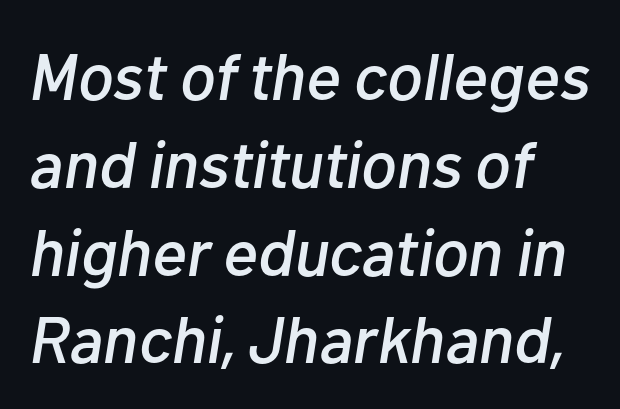
This rendering leaves character spacing at its baseline value. Looks like regular typesetting: each glyph gets only the width it needs. A typesetter would mark this as italic. The leading is moderate, giving the passage an even texture.
